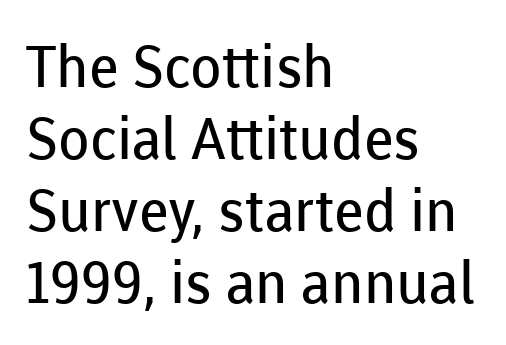
{"serif": "no", "italic": "no", "bold": "no", "weight": "regular", "width": "normal", "stroke_contrast": "low", "x_height": "medium", "monospaced": "no", "underline": "no", "align": "left", "line_spacing_ratio": 1.24, "letter_spacing": "normal", "letter_spacing_em": 0.0, "glyph_px": 58}
